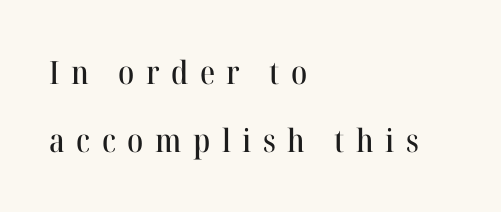
The lettering holds an erect, upright posture throughout. Tracking here is generous; glyphs stand well apart from one another. Unmarked baselines from the first word to the last. The ragged edge is on the right, which tells us the setting is flush left.
